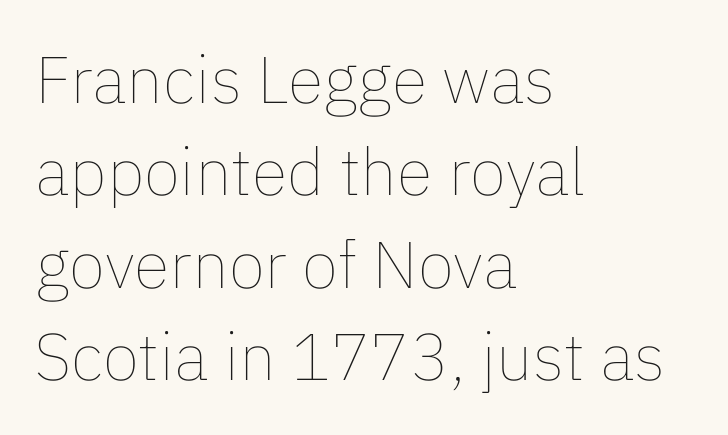
Is this a fixed-width face? No — the glyphs have proportional, varying widths. Leading matches the norm, producing a regular column. Is the type heavy? It reads as light-to-regular instead. In terms of posture, this sample is upright. The letters sit at their default tracking, neither squeezed nor spread.
